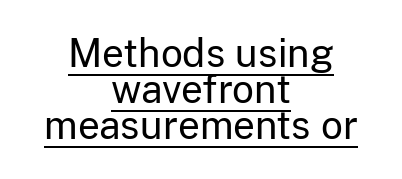
The image shows 38 px regular-weight sans-serif type, upright; set centered, tight line spacing (0.95x), normal letter spacing, underlined; low stroke contrast and a medium x-height.
